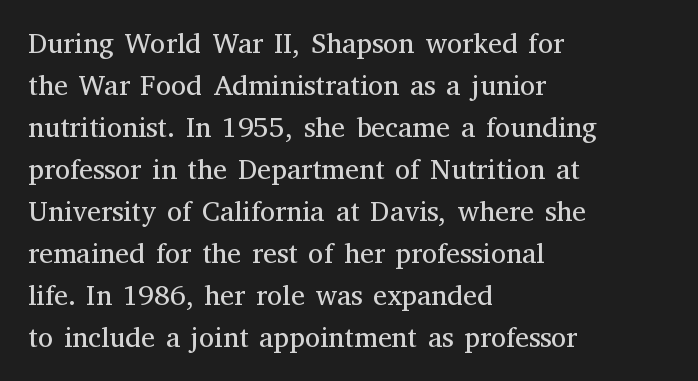
Is this a heavy cut? Hardly; it is regular or lighter. Descenders are the only things crossing below the line. Caption: multi-line text, flush left, ragged right. Each letter keeps its own natural width here, so spacing adapts to shape. Classification — serif.
